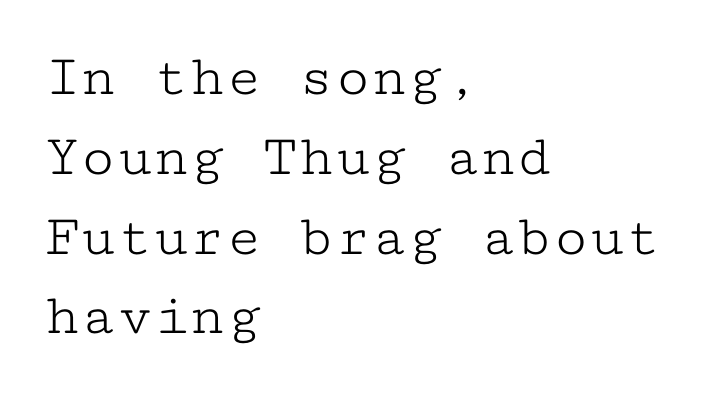
The image shows 60 px light, wide serif type, upright, monospaced; set left-aligned, normal line spacing (1.33x), normal letter spacing, not underlined; low stroke contrast and a medium x-height.
